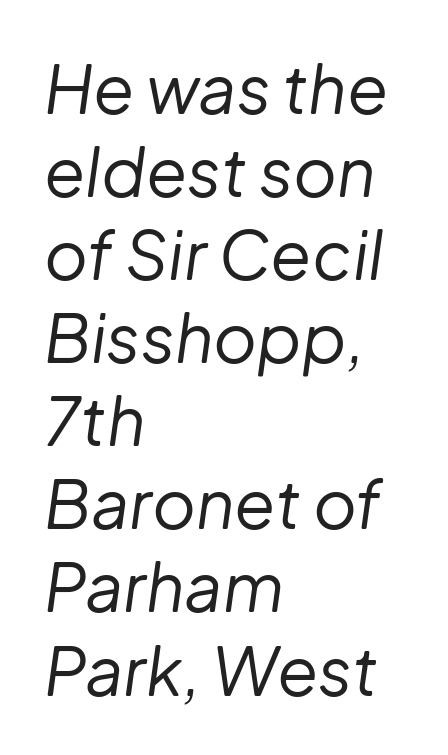
You could call the tracking neutral — neither tight nor loose. Slanted lettering throughout. Short and long lines alike share a common starting point at left. Vertical stems look standard width or narrower in stroke. Type without underlining.
